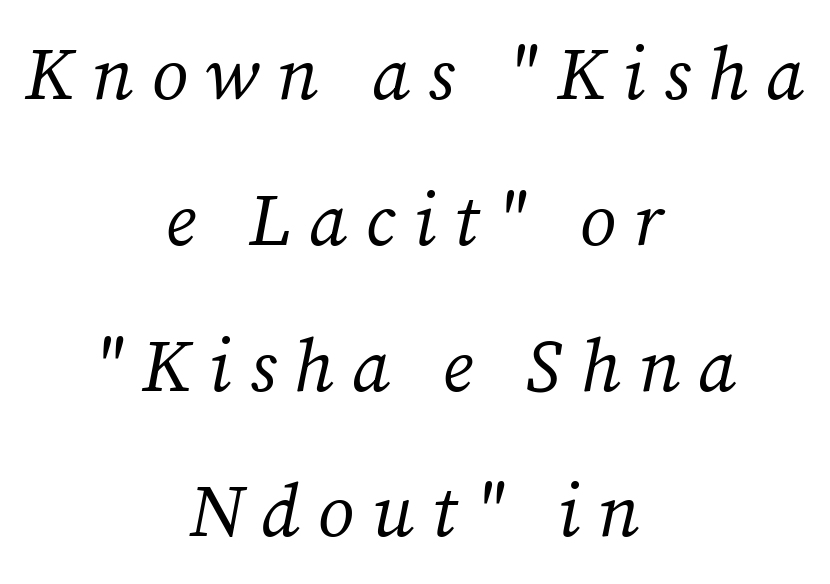
{"serif": "yes", "italic": "yes", "lean": "right", "slant_degrees": 12, "bold": "no", "weight": "regular", "width": "normal", "stroke_contrast": "medium", "x_height": "medium", "monospaced": "no", "underline": "no", "align": "center", "line_spacing": "loose", "line_spacing_ratio": 1.97, "letter_spacing": "wide", "letter_spacing_em": 0.24, "glyph_px": 74}
